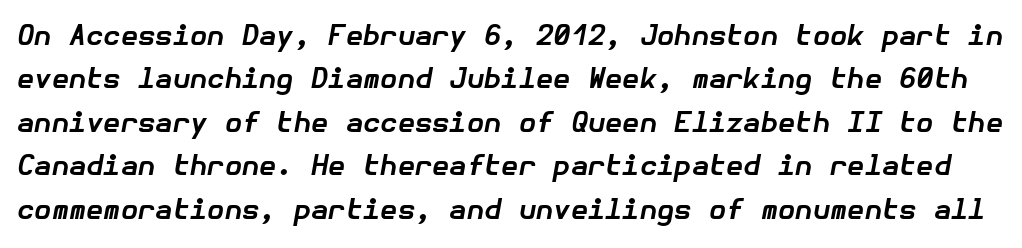
{"italic": "yes", "lean": "right", "slant_degrees": 10, "bold": "yes", "weight": "bold", "width": "normal", "stroke_contrast": "low", "x_height": "medium", "underline": "no", "line_spacing": "normal", "line_spacing_ratio": 1.55, "letter_spacing": "normal", "letter_spacing_em": 0.0, "glyph_px": 28}
